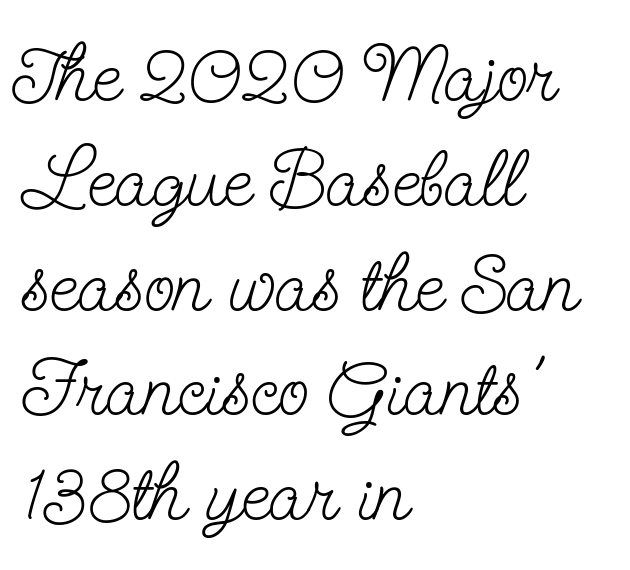
{"serif": "yes", "bold": "no", "weight": "light", "width": "condensed", "stroke_contrast": "low", "x_height": "small", "monospaced": "no", "underline": "no", "align": "left", "line_spacing": "normal", "line_spacing_ratio": 1.31, "letter_spacing": "normal", "letter_spacing_em": 0.0, "glyph_px": 80}
